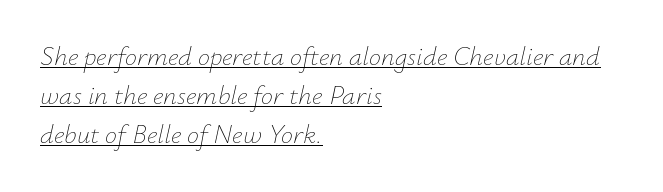
Q: Is the text bold? A: No.
Q: Is the text italic (slanted)? A: Yes, it leans right by about 12 degrees.
Q: Is the text underlined? A: Yes.
Q: How is the paragraph aligned? A: Left-aligned.
Q: Is the spacing between letters normal or unusually wide? A: Normal.
Q: Is the spacing between lines tight, normal or loose? A: Normal.
